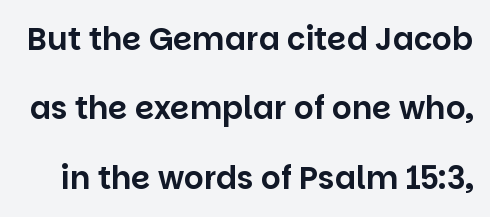
Q: Is the text italic (slanted)? A: No, it is upright.
Q: Is the typeface a serif or a sans-serif typeface? A: Sans-serif.
Q: Is the text underlined? A: No.
Q: Is the spacing between letters normal or unusually wide? A: Normal.
Q: Is the spacing between lines tight, normal or loose? A: Loose.
Q: Width (condensed, normal, or wide)? A: Normal.
Q: Stroke contrast? A: Low.
Q: x-height? A: Large.
Q: Monospaced? A: No.
